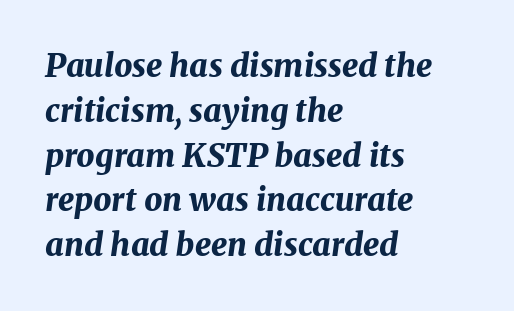
Q: Is the text bold? A: Yes.
Q: Is the text italic (slanted)? A: Yes, it leans right by about 8 degrees.
Q: Is the text underlined? A: No.
Q: How is the paragraph aligned? A: Left-aligned.
Q: Is the spacing between letters normal or unusually wide? A: Normal.
Q: Is the spacing between lines tight, normal or loose? A: Normal.
Q: Width (condensed, normal, or wide)? A: Normal.
Q: Stroke contrast? A: Medium.
Q: x-height? A: Medium.
Q: Monospaced? A: No.
